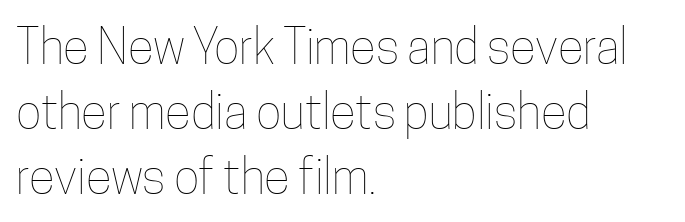
Tracking value appears to be zero — textbook default spacing. Notice how the stems are strictly vertical — no italics here. Character widths vary here, with narrow letters taking less room than wide ones. Beneath every word, the page is bare. This reads as an unemphasized weight, regular at the heaviest.
